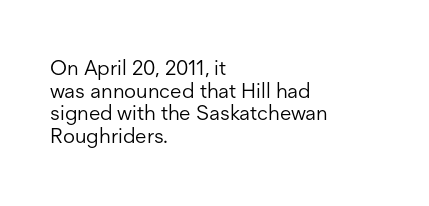
The image shows 21 px text type, upright; set left-aligned, tight line spacing (1.08x), normal letter spacing, not underlined.
